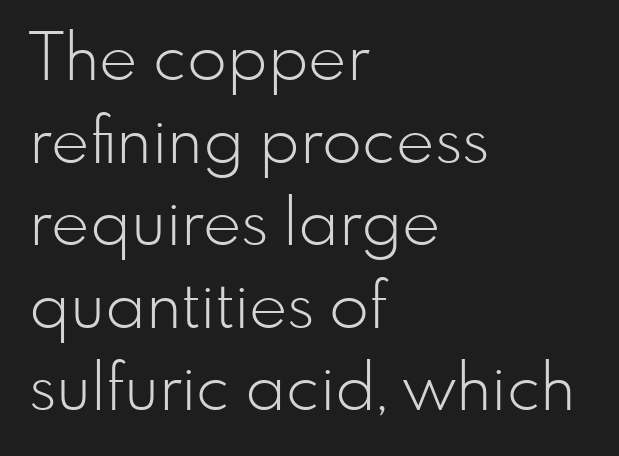
{"serif": "no", "italic": "no", "bold": "no", "weight": "light", "width": "normal", "stroke_contrast": "low", "x_height": "small", "monospaced": "no", "underline": "no", "align": "left", "line_spacing": "normal", "line_spacing_ratio": 1.27, "letter_spacing": "normal", "letter_spacing_em": 0.0, "glyph_px": 65}
